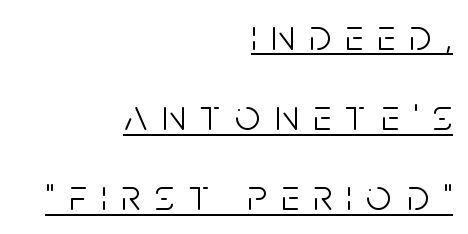
Look at the tracking — it's clearly loosened, letters drifting apart. Letters have the restrained weight of plain body copy at most. Somebody hit Ctrl+U on this one — the words are underlined. Is there any slant? The stems are plumb. Is this a sans? Yes — the strokes have no serifs. The lines in this sample share a right terminus and differ only in where they begin.
